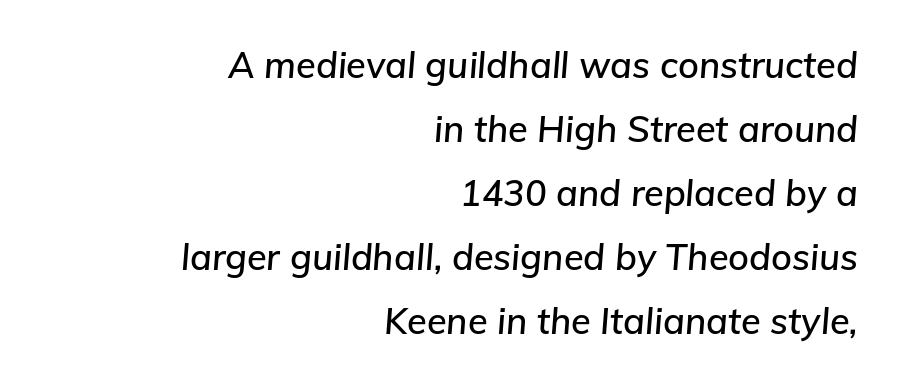
The image shows 36 px text type, italic (leaning right); set right-aligned, line spacing 1.78x, normal letter spacing, not underlined; low stroke contrast and a medium x-height.
